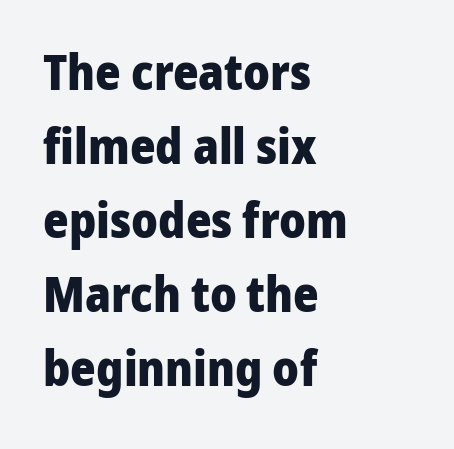
The ragged edge is on the right, which tells us the setting is flush left. A full-strength bold gives these letters their thick strokes. How are the letters spaced? Ordinarily, with no added tracking. Type style note: lacks serifs. The letters stand upright; this is a roman face.
